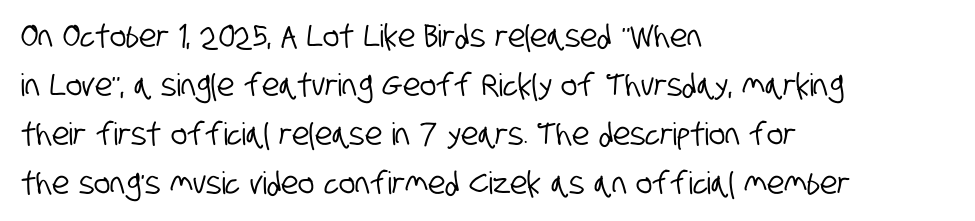
{"serif": "no", "width": "condensed", "stroke_contrast": "low", "x_height": "large", "monospaced": "no", "underline": "no", "align": "left", "line_spacing": "normal", "line_spacing_ratio": 1.58, "letter_spacing": "normal", "letter_spacing_em": 0.0, "glyph_px": 31}
